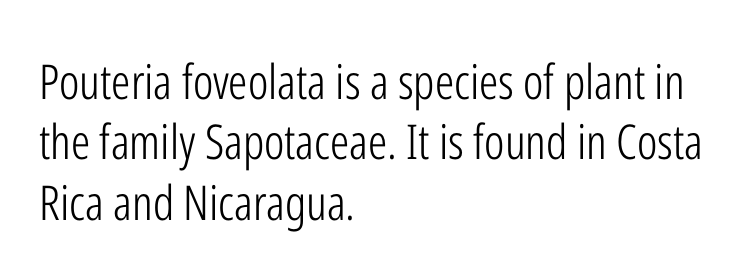
Nothing unusual about the tracking: characters are spaced as the font intends. Line starts are locked; line ends wander. No italicization has been applied; the sample stays upright. The lines sit at an ordinary, default distance from one another. The face used here is proportionally spaced, like ordinary book or web type. Decoration check: the copy has no underline.
